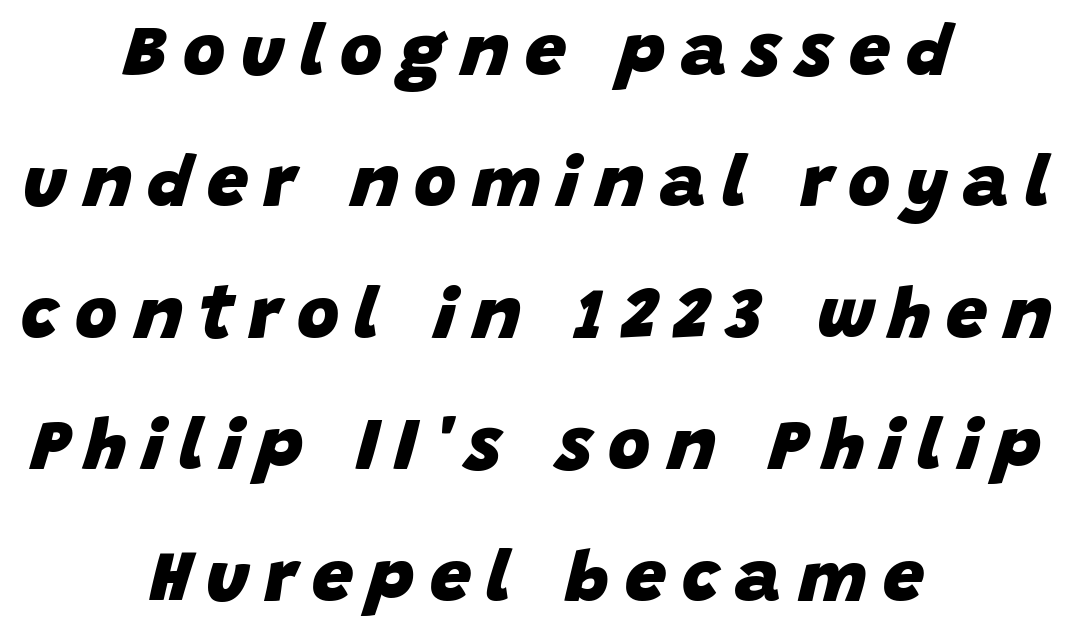
{"italic": "yes", "lean": "right", "slant_degrees": 15, "bold": "yes", "weight": "heavy", "width": "normal", "stroke_contrast": "low", "x_height": "large", "monospaced": "no", "underline": "no", "align": "center", "line_spacing_ratio": 1.8, "letter_spacing": "wide", "letter_spacing_em": 0.22, "glyph_px": 73}
